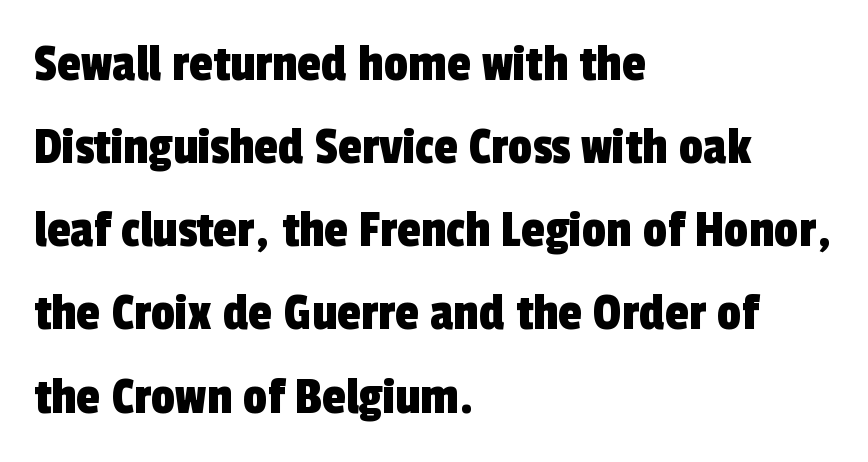
The image shows 54 px condensed sans-serif type; set left-aligned, normal line spacing (1.54x), normal letter spacing, not underlined; a medium x-height.
